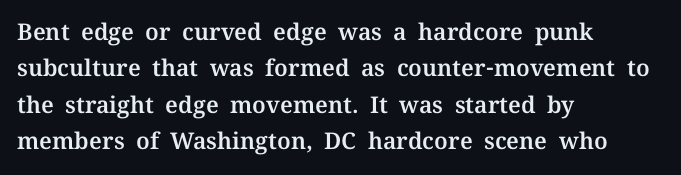
The image shows 23 px text type, upright; set left-aligned, normal line spacing (1.58x), normal letter spacing, not underlined.
